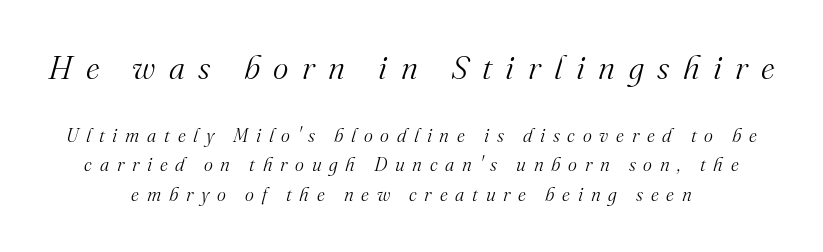
The image shows 33 px light serif type, italic (leaning right); set centered, normal line spacing (1.54x), unusually wide letter spacing (+0.41 em), not underlined; the first (top) block is 1.74x larger; medium stroke contrast and a small x-height.
